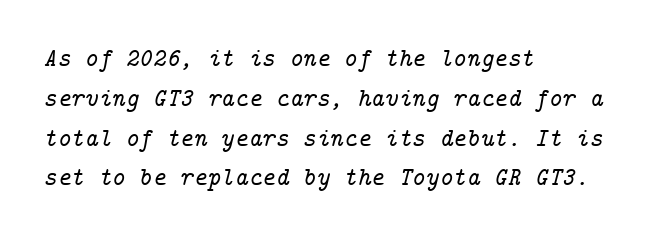
The image shows 26 px text type, italic (leaning right); set left-aligned, normal line spacing (1.53x), normal letter spacing, not underlined.
